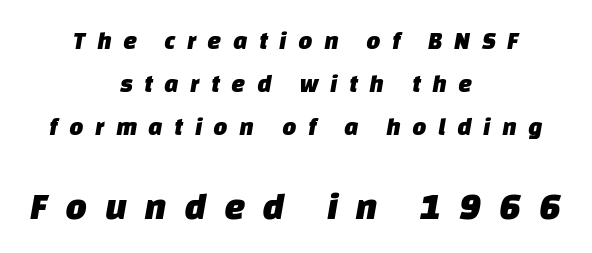
Only glyphs here, with clear space below each row. Visually, the bottom section dominates because its glyphs are scaled up. Notice how the passage keeps no hard edge, just a central spine. The rendering uses natural spacing where letterforms have individual widths. The face used here is a sans, in the tradition of grotesques and geometrics.
